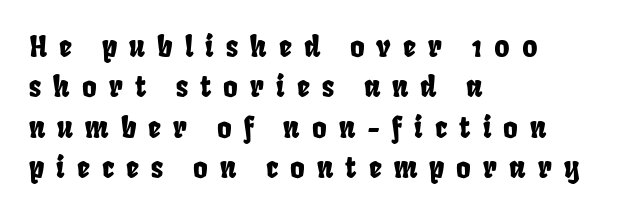
Q: Is the typeface a serif or a sans-serif typeface? A: Sans-serif.
Q: Is the text underlined? A: No.
Q: How is the paragraph aligned? A: Left-aligned.
Q: Is the spacing between letters normal or unusually wide? A: Unusually wide.
Q: Is the spacing between lines tight, normal or loose? A: Normal.
Q: Width (condensed, normal, or wide)? A: Condensed.
Q: Stroke contrast? A: Low.
Q: x-height? A: Large.
Q: Monospaced? A: No.
